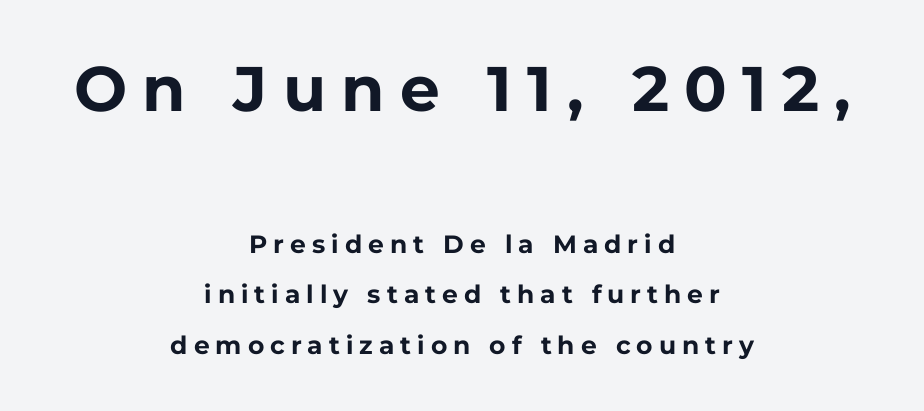
Q: Is the text bold? A: Yes.
Q: Is the text italic (slanted)? A: No, it is upright.
Q: Is the typeface a serif or a sans-serif typeface? A: Sans-serif.
Q: Is the text underlined? A: No.
Q: How is the paragraph aligned? A: Centered.
Q: Is the spacing between letters normal or unusually wide? A: Unusually wide.
Q: Is the spacing between lines tight, normal or loose? A: Loose.
Q: Which block of text is set in a larger size, the first (top) or the second (bottom)? A: The first (top) one.
Q: Width (condensed, normal, or wide)? A: Normal.
Q: Stroke contrast? A: Low.
Q: x-height? A: Medium.
Q: Monospaced? A: No.
